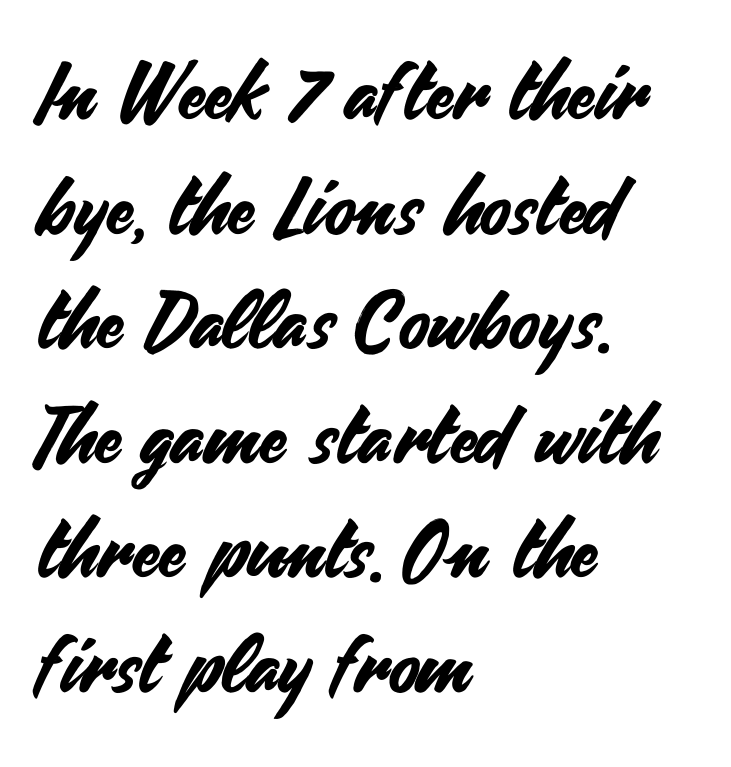
The image shows 79 px sans-serif type; set left-aligned, normal line spacing (1.45x), normal letter spacing, not underlined; medium stroke contrast and a small x-height.
